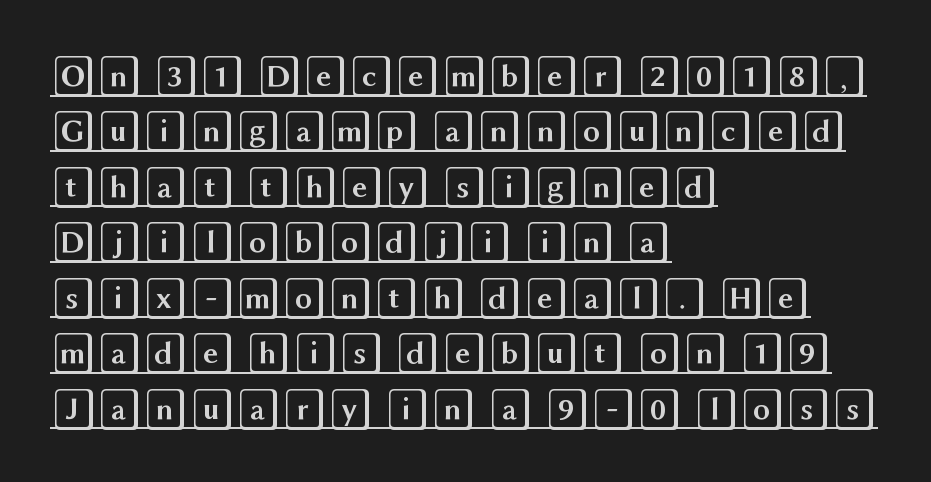
The image shows 42 px wide type, upright; set left-aligned, normal line spacing (1.32x), normal letter spacing, underlined; a large x-height.
